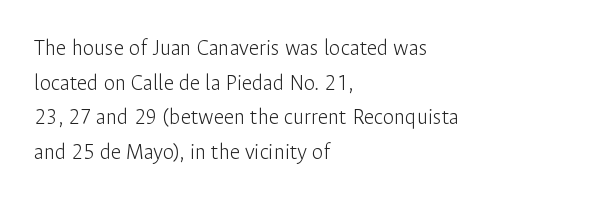
The image shows 23 px text type, upright; set left-aligned, normal line spacing (1.51x), normal letter spacing, not underlined.
